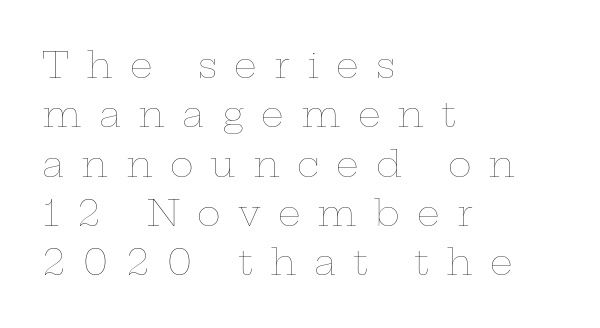
Think of a printed novel: that variable character pitch is what you see here. Stroke thickness stays within the range of a standard reading face or lighter. Notice how descenders clear the ascenders below comfortably — that's standard leading. Style check: upright.
